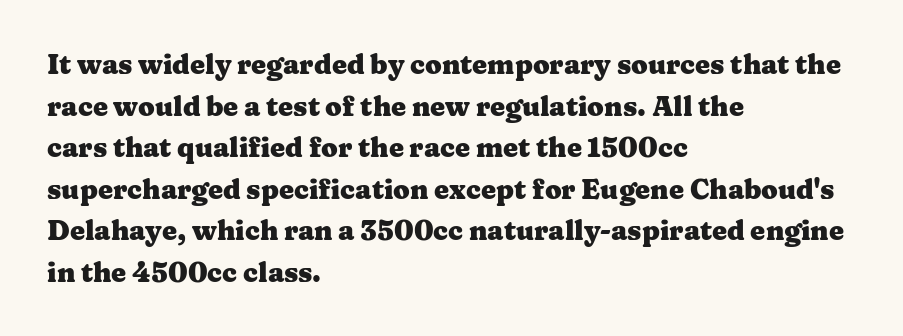
This sample keeps an unexceptional amount of space between lines. Which margin do the lines hug? The left one — the right edge is uneven. The specimen omits any rule beneath the text block's lines. Students, note that the glyphs here touch the page at normal intervals. This is heavy type, rendered in bold.
